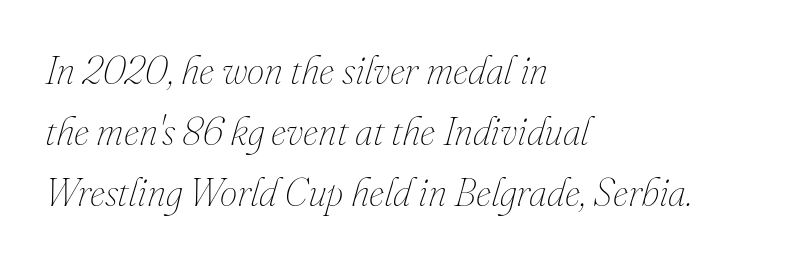
{"italic": "yes", "lean": "right", "slant_degrees": 16, "bold": "no", "weight": "thin", "width": "normal", "stroke_contrast": "medium", "x_height": "small", "monospaced": "no", "underline": "no", "align": "left", "line_spacing": "normal", "line_spacing_ratio": 1.56, "letter_spacing": "normal", "letter_spacing_em": 0.0, "glyph_px": 39}
